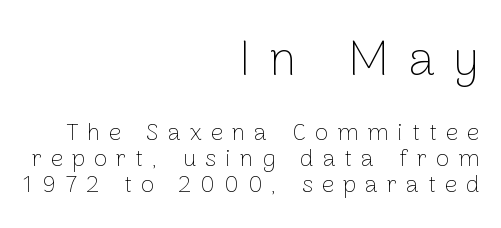
The image shows 49 px thin sans-serif type, upright; set right-aligned, tight line spacing (1.08x), unusually wide letter spacing (+0.38 em), not underlined; the first (top) block is 2.04x larger; low stroke contrast and a medium x-height.
